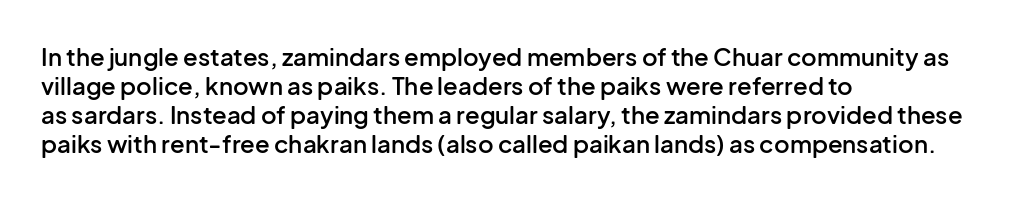
Q: Is the text bold? A: Semi-bold.
Q: Is the text italic (slanted)? A: No, it is upright.
Q: Is the text underlined? A: No.
Q: How is the paragraph aligned? A: Left-aligned.
Q: Is the spacing between letters normal or unusually wide? A: Normal.
